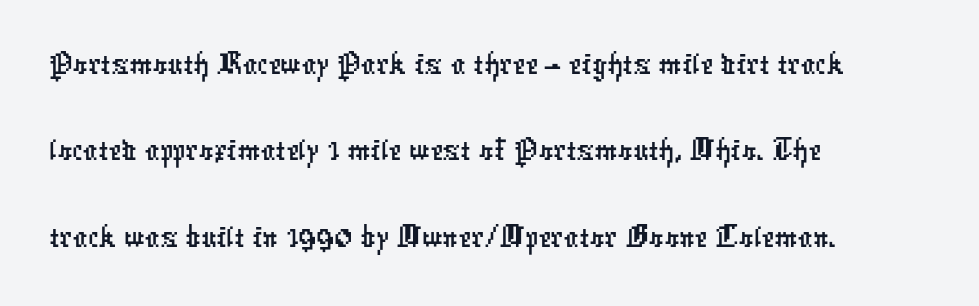
The image shows 72 px condensed sans-serif type; set left-aligned, line spacing 1.2x, normal letter spacing, not underlined; low stroke contrast and a medium x-height.
